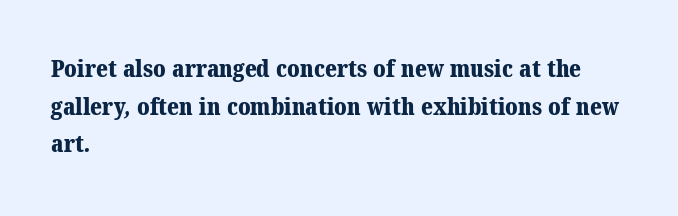
{"bold": "yes", "underline": "no", "align": "left", "line_spacing": "normal", "line_spacing_ratio": 1.57, "letter_spacing": "normal", "letter_spacing_em": 0.0, "glyph_px": 24}
